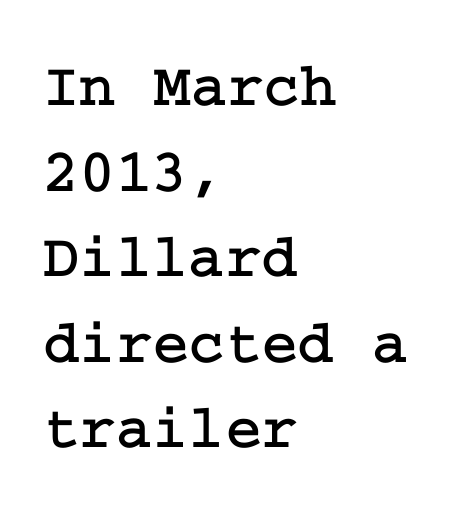
Q: Is the text italic (slanted)? A: No, it is upright.
Q: Is the typeface a serif or a sans-serif typeface? A: Serif.
Q: Is the text underlined? A: No.
Q: How is the paragraph aligned? A: Left-aligned.
Q: Is the spacing between letters normal or unusually wide? A: Normal.
Q: Is the spacing between lines tight, normal or loose? A: Normal.
Q: Width (condensed, normal, or wide)? A: Normal.
Q: Stroke contrast? A: Low.
Q: x-height? A: Medium.
